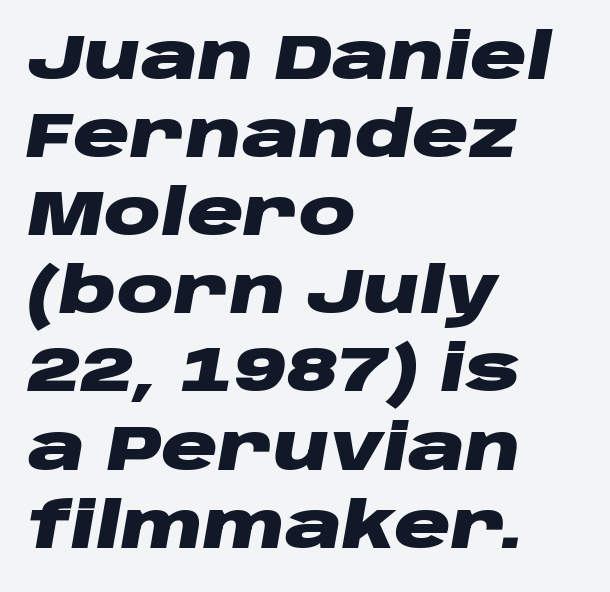
Q: Is the text bold? A: Yes.
Q: Is the text italic (slanted)? A: Yes, it leans right by about 10 degrees.
Q: Is the text underlined? A: No.
Q: How is the paragraph aligned? A: Left-aligned.
Q: Is the spacing between letters normal or unusually wide? A: Normal.
Q: Width (condensed, normal, or wide)? A: Wide.
Q: Stroke contrast? A: Low.
Q: x-height? A: Large.
Q: Monospaced? A: No.
